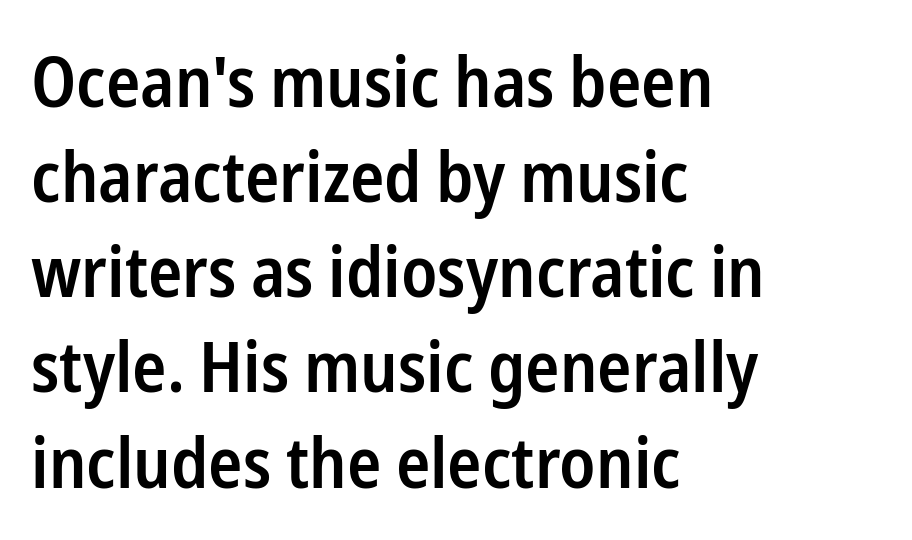
The image shows 71 px semibold, condensed sans-serif type, upright; set left-aligned, normal line spacing (1.34x), normal letter spacing, not underlined; low stroke contrast and a medium x-height.
